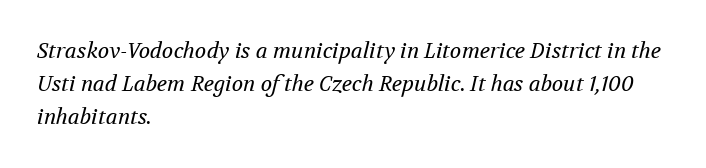
{"italic": "yes", "lean": "right", "slant_degrees": 12, "bold": "no", "underline": "no", "align": "left", "line_spacing": "normal", "line_spacing_ratio": 1.56, "letter_spacing": "normal", "letter_spacing_em": 0.0, "glyph_px": 21}
